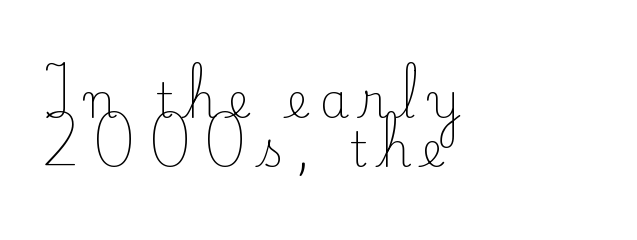
Nobody drew a line under any word here. Stroke mass is kept to a normal reading level or below. Spacing between characters has been opened up far beyond the box default. Interline gaps are noticeably narrow in this sample. Serif or sans? Serif — the stroke terminals have little feet.
